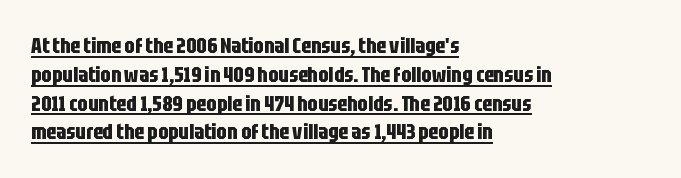
The sample's only ornament is a line tracing under the words. Does extra space separate the letters? No, they use regular spacing. Typesetter's note: full bold, strokes at maximum text heaviness. Alignment: flush left. Whoever set this chose a conventional vertical rhythm.
